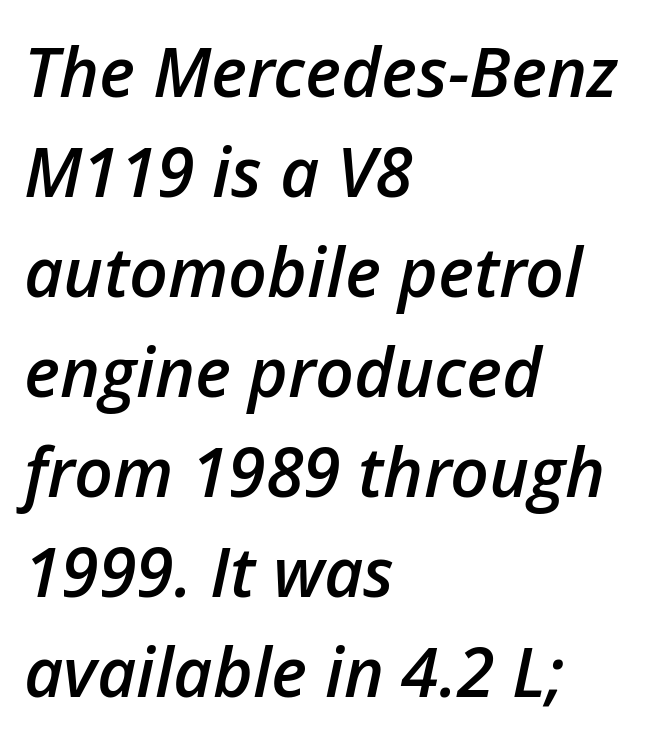
The image shows 68 px semibold type, italic (leaning right); set left-aligned, normal line spacing (1.47x), normal letter spacing, not underlined; low stroke contrast and a medium x-height.
